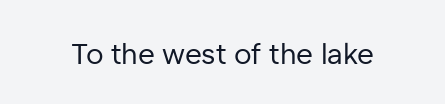
The image shows 29 px regular-weight sans-serif type, upright; set normal letter spacing, not underlined; low stroke contrast and a medium x-height.
